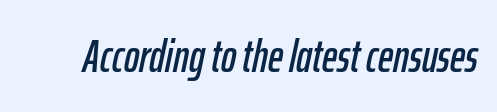
Q: Is the text italic (slanted)? A: Yes, it leans right by about 12 degrees.
Q: Is the text underlined? A: No.
Q: Is the spacing between letters normal or unusually wide? A: Normal.
Q: Width (condensed, normal, or wide)? A: Condensed.
Q: Stroke contrast? A: Low.
Q: x-height? A: Medium.
Q: Monospaced? A: No.
